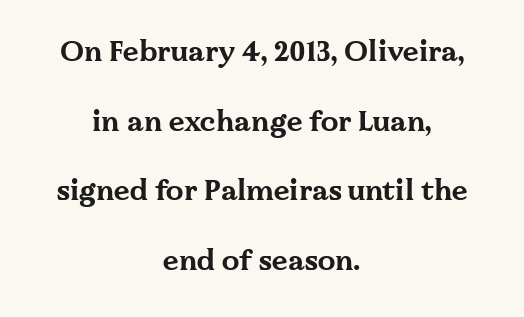
The image shows 28 px bold, wide serif type, upright; set centered, loose line spacing (2.49x), normal letter spacing, not underlined; medium stroke contrast and a medium x-height.
